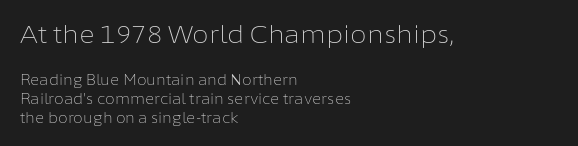
The image shows 24 px text type, upright; set left-aligned, normal line spacing (1.34x), normal letter spacing, not underlined; the first (top) block is 1.71x larger.
